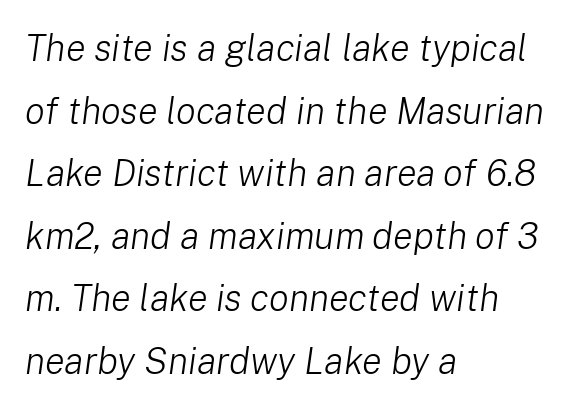
{"italic": "yes", "lean": "right", "slant_degrees": 8, "bold": "no", "weight": "light", "width": "normal", "stroke_contrast": "low", "x_height": "medium", "monospaced": "no", "underline": "no", "align": "left", "line_spacing": "normal", "line_spacing_ratio": 1.69, "letter_spacing": "normal", "letter_spacing_em": 0.0, "glyph_px": 37}
